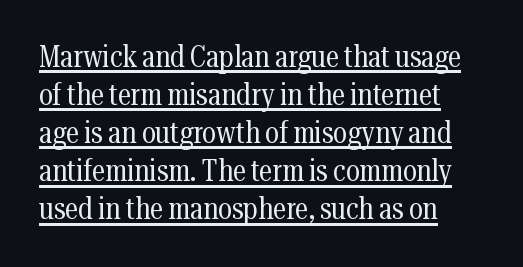
The image shows 30 px regular-weight, condensed serif type, upright; set left-aligned, normal line spacing (1.27x), normal letter spacing, underlined; medium stroke contrast and a medium x-height.
